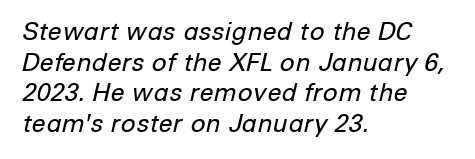
{"italic": "yes", "lean": "right", "slant_degrees": 12, "bold": "no", "underline": "no", "align": "left", "line_spacing_ratio": 1.23, "letter_spacing": "normal", "letter_spacing_em": 0.0, "glyph_px": 25}
